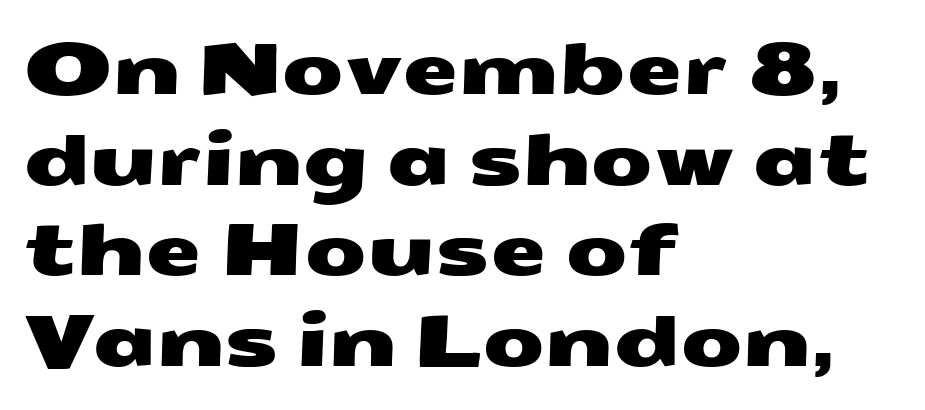
Q: Is the typeface a serif or a sans-serif typeface? A: Sans-serif.
Q: Is the text underlined? A: No.
Q: How is the paragraph aligned? A: Left-aligned.
Q: Is the spacing between letters normal or unusually wide? A: Normal.
Q: Is the spacing between lines tight, normal or loose? A: Normal.
Q: Width (condensed, normal, or wide)? A: Wide.
Q: Stroke contrast? A: Medium.
Q: x-height? A: Medium.
Q: Monospaced? A: No.
